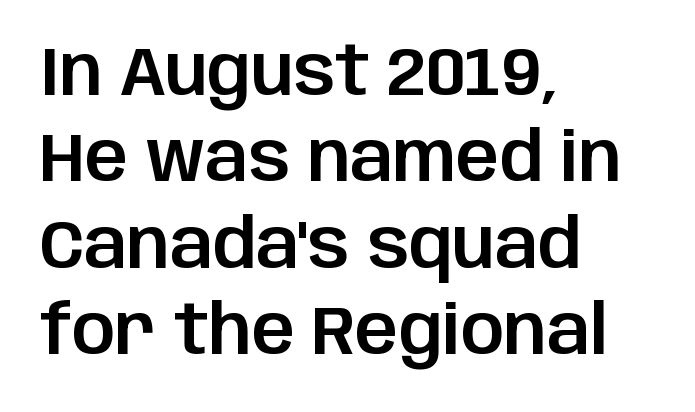
Each row of text sits above clean, open space. These lines are rendered in a variable-pitch font. A typesetter would label this face a sans. Tracking value appears to be zero — textbook default spacing. Rendered with straight, roman letterforms.
